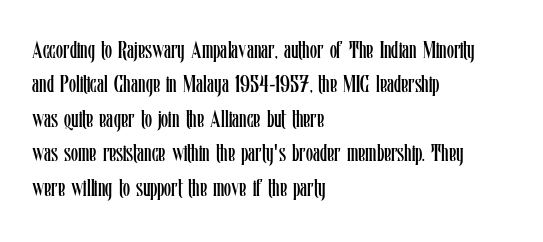
Observe the ordinary spacing: letters are neighbours, not strangers. Only glyphs here, with clear space below each row. Honestly, the row spacing looks completely unremarkable. No letter is thick-stroked: the sample isn't bold.
